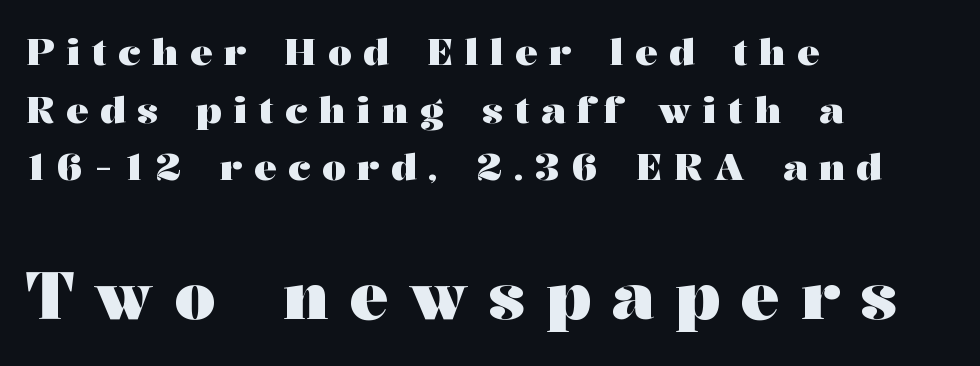
Italic: no, the glyphs are upright roman. The emphasis by scale lands on block number two, below. Note the varied advance widths — an 'i' is clearly narrower than an 'm'. Small tapered or slab feet sit at the stroke ends, so this counts as serif. Glyph-to-glyph distance is far greater than everyday printed text. The zone under the glyphs is completely vacant.
